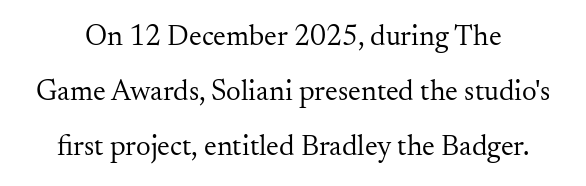
The image shows 29 px regular-weight serif type, upright; set line spacing 1.89x, normal letter spacing, not underlined; medium stroke contrast and a small x-height.
